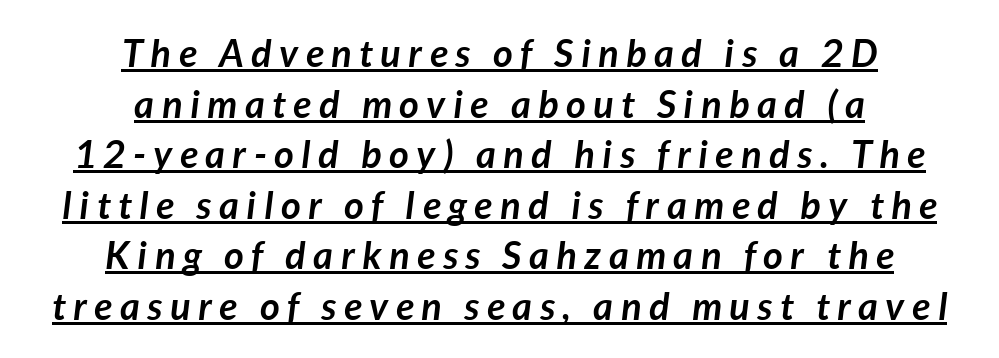
Here the glyphs are tracked loosely, breaking word shapes into spaced letters. Yep, that's italic — everything's leaning. Is this a fixed-width face? No — the glyphs have proportional, varying widths. The glyphs have the mass of a bold cut. The rag falls on both sides of this text block equally. Compared with undecorated copy, this sample adds a rule below the words.
